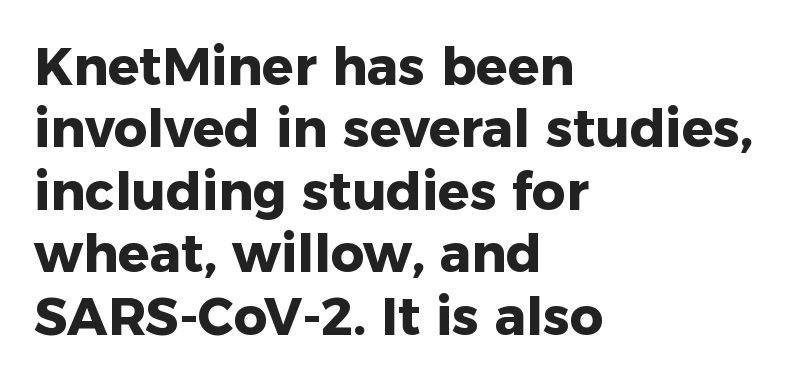
Serif or sans? Sans — the stroke terminals are bare. Letter spacing: default. Reading down the block, your eye returns to a fixed left position each line. Check under the words: just untouched page.
